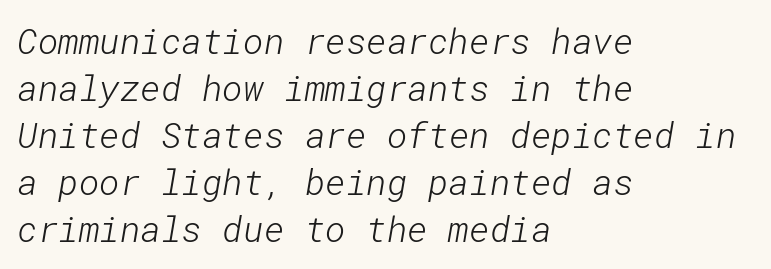
Spacing between characters is what you'd get straight out of the box. Underline: absent. Line spacing here is normal. Does the copy run flush right? No — it runs flush left. Counters stay open thanks to moderate or lighter strokes.
